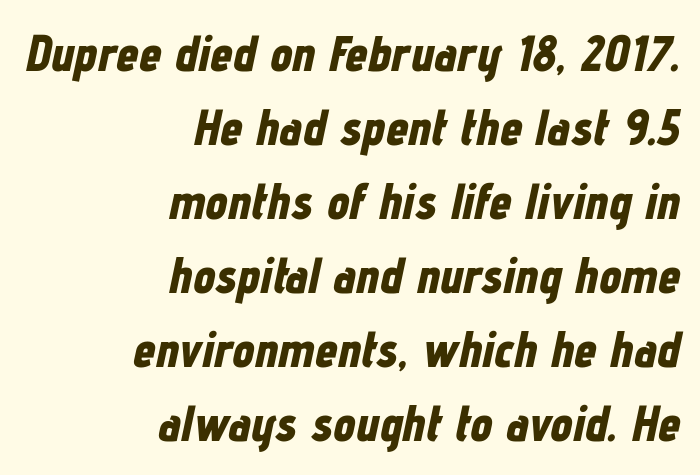
{"italic": "yes", "lean": "right", "slant_degrees": 12, "bold": "yes", "weight": "bold", "width": "condensed", "stroke_contrast": "low", "x_height": "medium", "monospaced": "no", "underline": "no", "align": "right", "line_spacing": "normal", "line_spacing_ratio": 1.48, "letter_spacing": "normal", "letter_spacing_em": 0.0, "glyph_px": 50}
